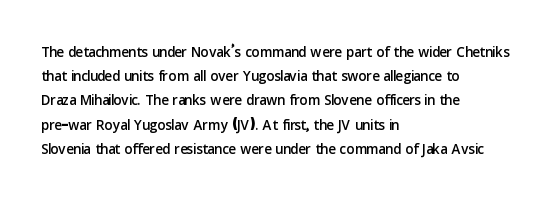
The image shows 20 px text type, upright; set left-aligned, line spacing 1.21x, normal letter spacing, not underlined.
